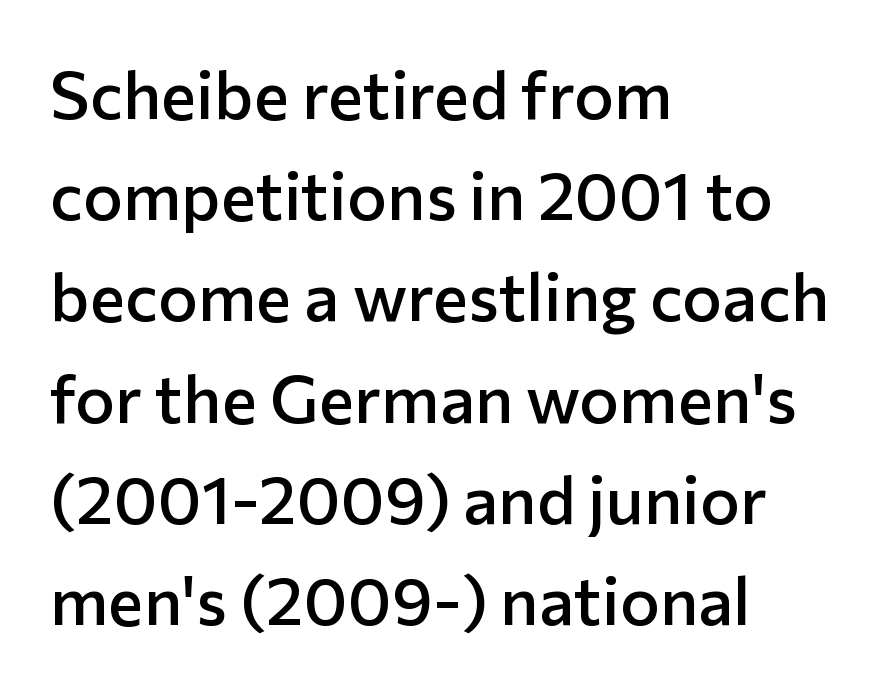
{"serif": "no", "italic": "no", "bold": "semi", "weight": "semibold", "width": "normal", "stroke_contrast": "low", "x_height": "medium", "monospaced": "no", "underline": "no", "align": "left", "line_spacing": "normal", "line_spacing_ratio": 1.51, "letter_spacing": "normal", "letter_spacing_em": 0.0, "glyph_px": 67}
